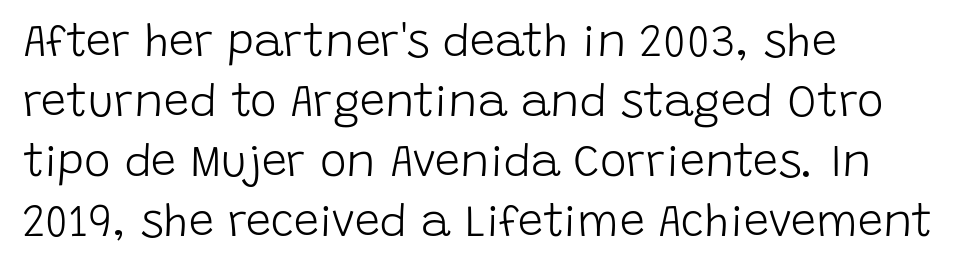
{"serif": "no", "italic": "no", "bold": "no", "weight": "light", "width": "normal", "stroke_contrast": "low", "x_height": "large", "monospaced": "no", "underline": "no", "align": "left", "line_spacing": "normal", "line_spacing_ratio": 1.33, "letter_spacing": "normal", "letter_spacing_em": 0.0, "glyph_px": 45}
